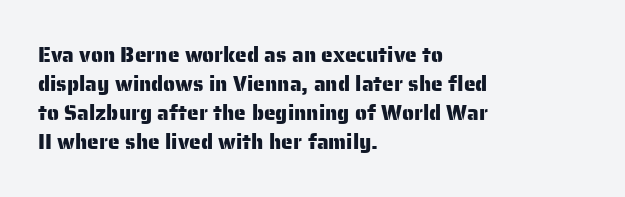
The image shows 21 px text type, upright; set left-aligned, normal line spacing (1.38x), normal letter spacing, not underlined.
